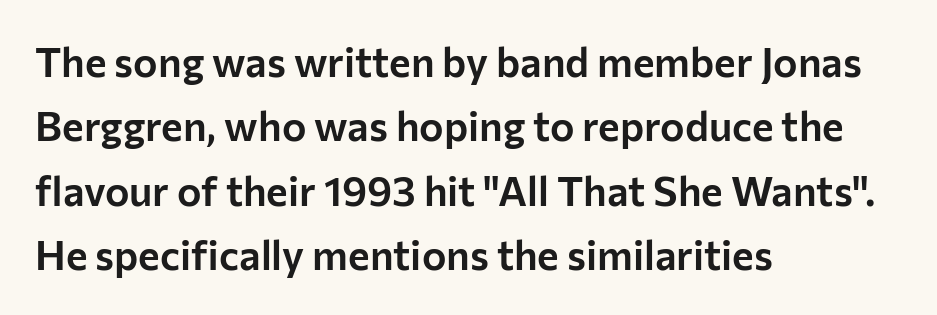
{"serif": "no", "italic": "no", "width": "normal", "stroke_contrast": "low", "x_height": "medium", "monospaced": "no", "underline": "no", "align": "left", "line_spacing": "normal", "line_spacing_ratio": 1.57, "letter_spacing": "normal", "letter_spacing_em": 0.0, "glyph_px": 41}
